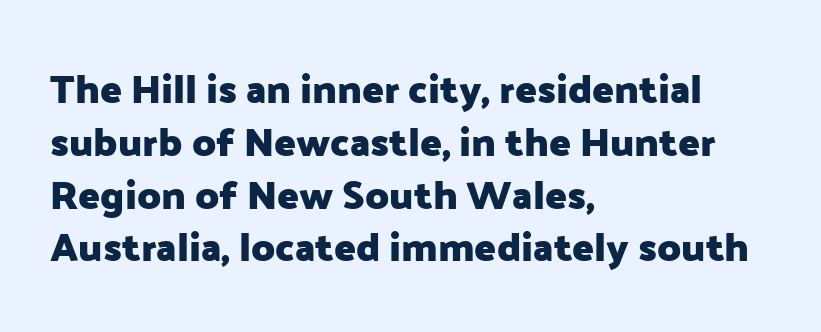
The type sits square on the baseline with zero lean. Its strokes are broad and dark, the hallmark of bold type. Varying glyph widths throughout — classic text-font behaviour. This sample keeps an unexceptional amount of space between lines.
